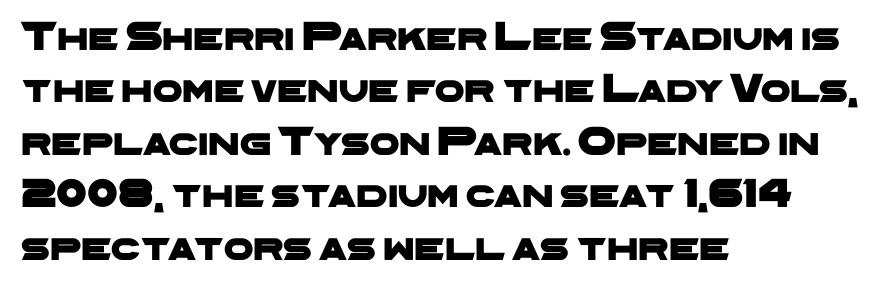
The image shows 42 px wide sans-serif type; set left-aligned, normal line spacing (1.25x), normal letter spacing, not underlined; low stroke contrast and a medium x-height.
